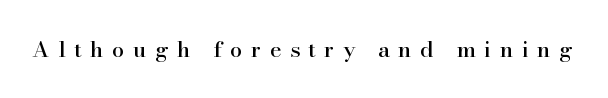
Q: Is the text italic (slanted)? A: No, it is upright.
Q: Is the text underlined? A: No.
Q: Is the spacing between letters normal or unusually wide? A: Unusually wide.
